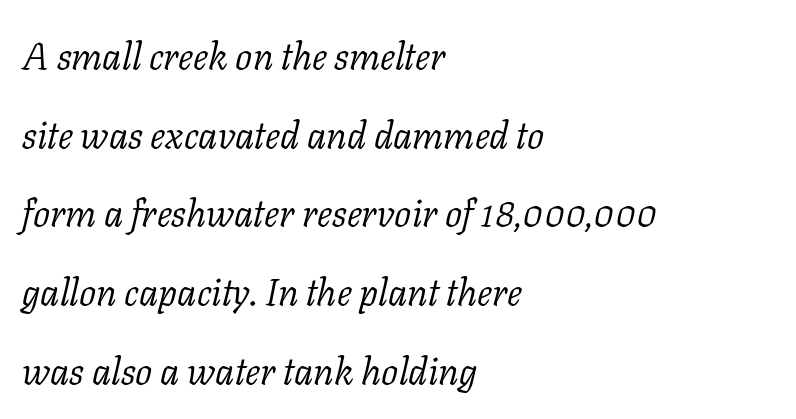
The image shows 38 px light serif type, italic (leaning right); set left-aligned, loose line spacing (2.07x), normal letter spacing, not underlined; low stroke contrast and a medium x-height.
